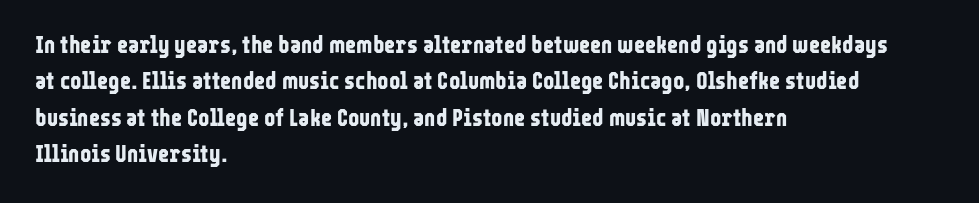
Q: Is the text bold? A: Yes.
Q: Is the text italic (slanted)? A: No, it is upright.
Q: Is the text underlined? A: No.
Q: How is the paragraph aligned? A: Left-aligned.
Q: Is the spacing between letters normal or unusually wide? A: Normal.
Q: Is the spacing between lines tight, normal or loose? A: Normal.
